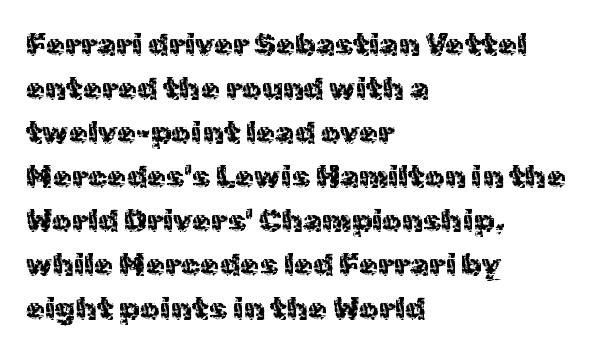
Q: Is the text bold? A: No.
Q: Is the text italic (slanted)? A: No, it is upright.
Q: Is the typeface a serif or a sans-serif typeface? A: Sans-serif.
Q: Is the text underlined? A: No.
Q: How is the paragraph aligned? A: Left-aligned.
Q: Is the spacing between letters normal or unusually wide? A: Normal.
Q: Is the spacing between lines tight, normal or loose? A: Normal.
Q: Width (condensed, normal, or wide)? A: Normal.
Q: x-height? A: Medium.
Q: Monospaced? A: No.
